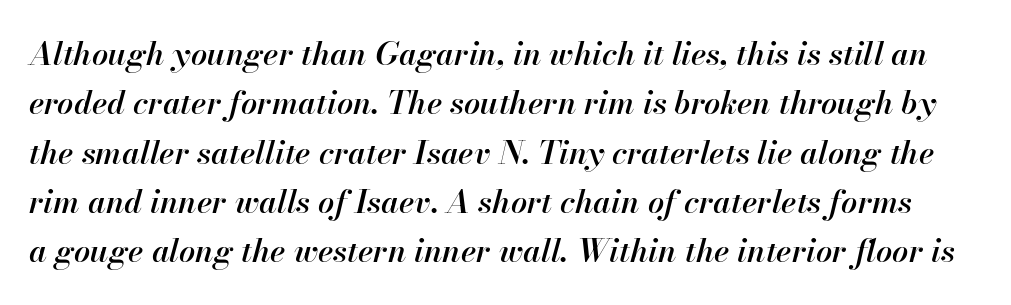
Character widths vary here, with narrow letters taking less room than wide ones. No word sits above an underline. The font's italic variant was chosen for this text. Each glyph is drawn with semibold strokes, heavier than normal yet not fully bold.
